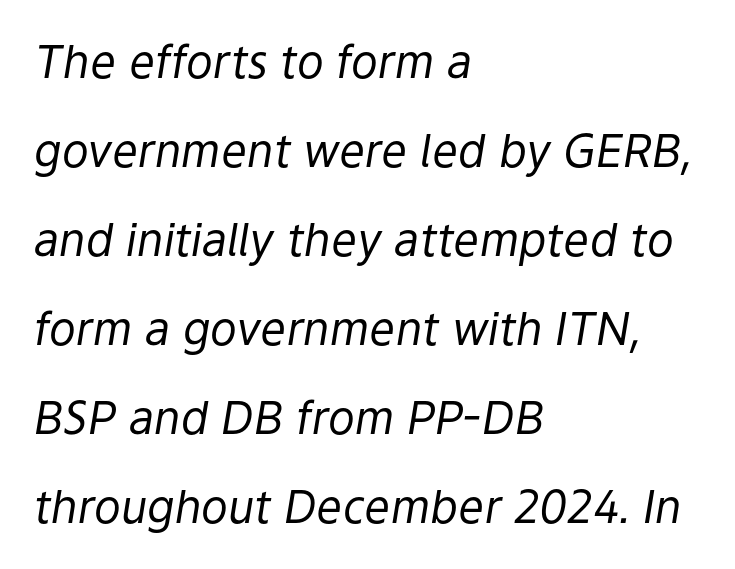
Visually the block forms a straight wall on the left and a jagged coastline on the right. Tracking here is standard; glyphs follow each other at the usual distance. Stems here are at most as thick as an everyday book face. The letters are slanted; this is an italic face. Is this a fixed-width face? No — the glyphs have proportional, varying widths. The baseline area is clear.
